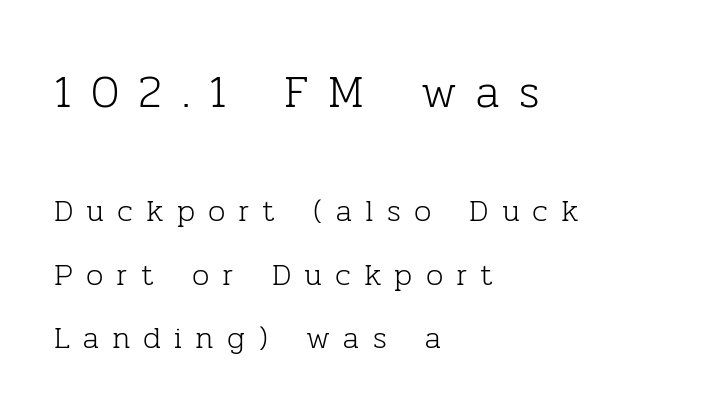
The image shows 46 px light serif type, upright; set left-aligned, loose line spacing (2.05x), unusually wide letter spacing (+0.42 em), not underlined; the first (top) block is 1.48x larger; low stroke contrast and a medium x-height.
